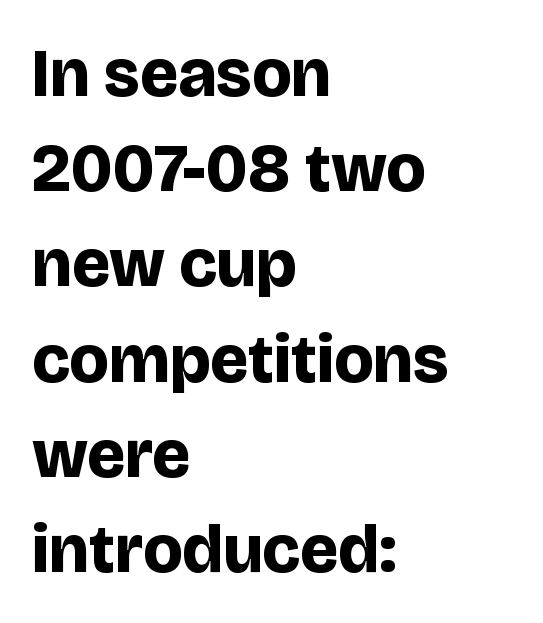
{"serif": "no", "italic": "no", "bold": "yes", "weight": "bold", "width": "normal", "stroke_contrast": "low", "x_height": "large", "monospaced": "no", "underline": "no", "align": "left", "line_spacing": "normal", "line_spacing_ratio": 1.4, "letter_spacing": "normal", "letter_spacing_em": 0.0, "glyph_px": 68}
